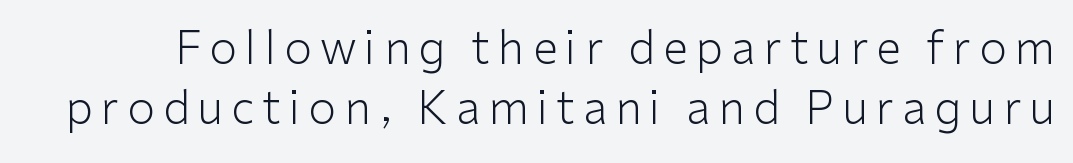
Q: Is the text bold? A: No.
Q: Is the text italic (slanted)? A: No, it is upright.
Q: Is the typeface a serif or a sans-serif typeface? A: Sans-serif.
Q: Is the text underlined? A: No.
Q: Is the spacing between lines tight, normal or loose? A: Normal.
Q: Width (condensed, normal, or wide)? A: Normal.
Q: Stroke contrast? A: Low.
Q: x-height? A: Medium.
Q: Monospaced? A: No.
